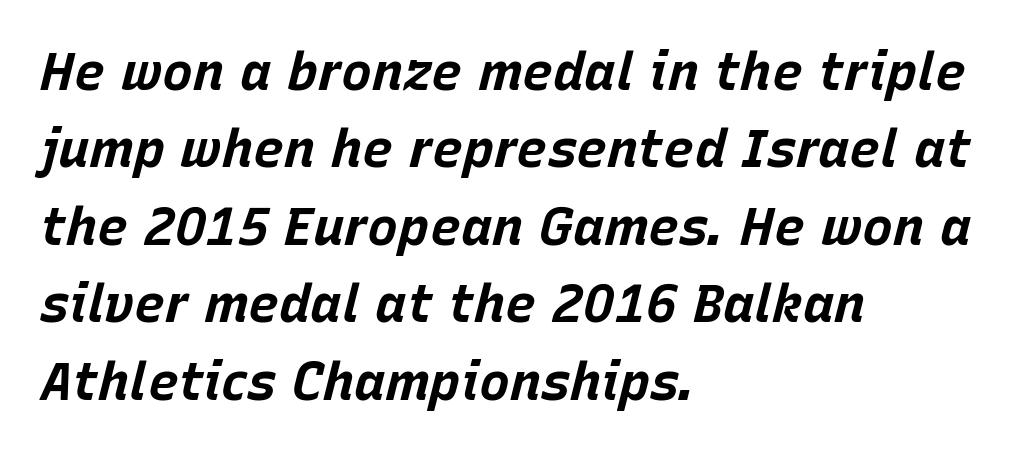
Every letter is thick-stroked: bold, no question. Looks like regular typesetting: each glyph gets only the width it needs. The type is set solid horizontally, with unmodified tracking. Yep, that's italic — everything's leaning. Line beginnings align vertically; line endings do not. Baseline-to-baseline distance is the conventional proportion of letter height.
